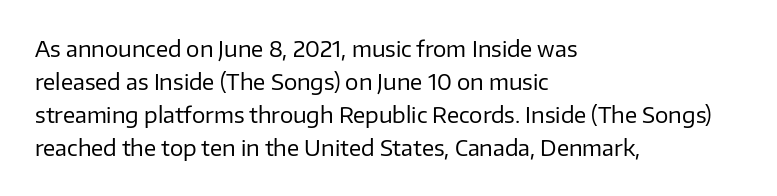
The image shows 21 px text type, upright; set left-aligned, normal line spacing (1.57x), normal letter spacing, not underlined.
